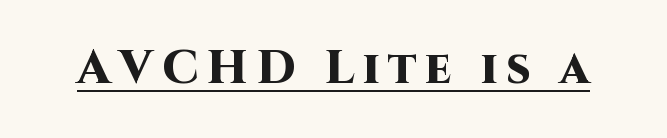
The image shows 47 px heavy sans-serif type, upright; set underlined; high stroke contrast and a large x-height.
